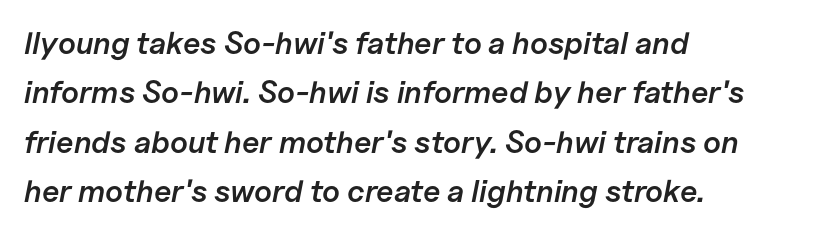
The image shows 31 px semibold type, italic (leaning right); set left-aligned, normal line spacing (1.59x), normal letter spacing, not underlined; low stroke contrast and a medium x-height.
